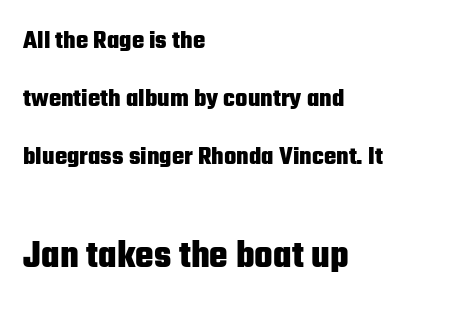
The image shows 39 px heavy, condensed sans-serif type, upright; set left-aligned, loose line spacing (2.24x), normal letter spacing, not underlined; the second (bottom) block is 1.5x larger; low stroke contrast and a medium x-height.
